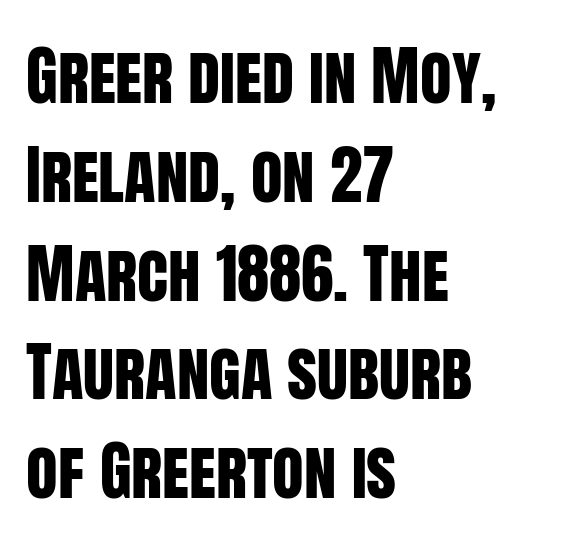
The image shows 65 px condensed sans-serif type, upright; set left-aligned, normal line spacing (1.52x), normal letter spacing, not underlined; low stroke contrast and a large x-height.
